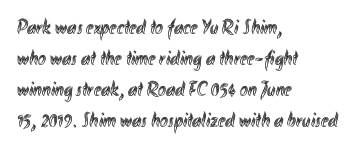
Q: Is the text italic (slanted)? A: Yes.
Q: Is the text underlined? A: No.
Q: How is the paragraph aligned? A: Left-aligned.
Q: Is the spacing between letters normal or unusually wide? A: Normal.
Q: Is the spacing between lines tight, normal or loose? A: Normal.
